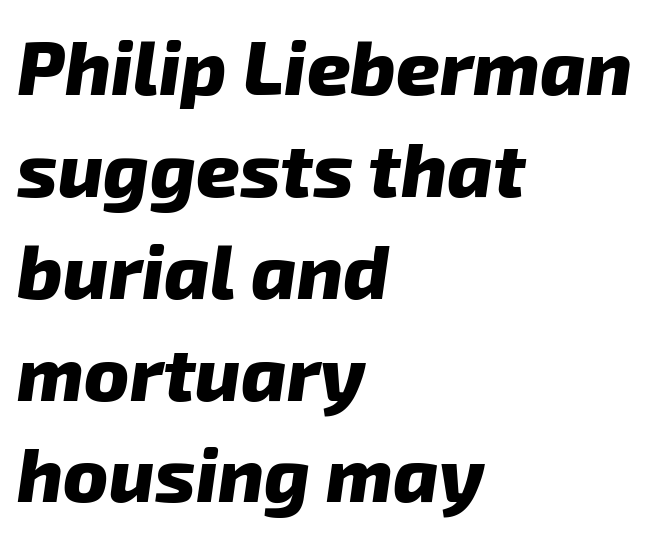
{"serif": "no", "bold": "yes", "weight": "heavy", "width": "normal", "stroke_contrast": "low", "x_height": "medium", "monospaced": "no", "underline": "no", "align": "left", "line_spacing": "normal", "line_spacing_ratio": 1.34, "letter_spacing": "normal", "letter_spacing_em": 0.0, "glyph_px": 76}
